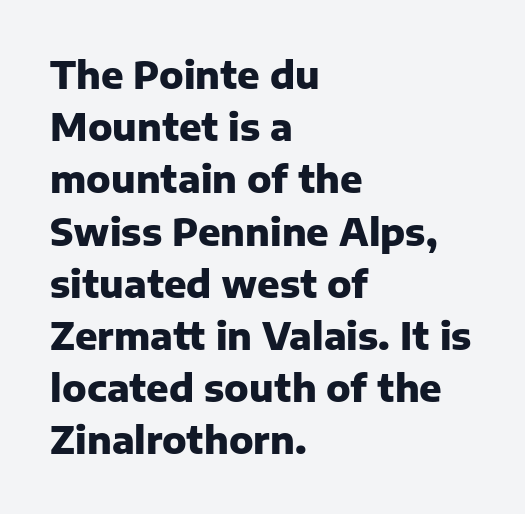
{"serif": "no", "italic": "no", "bold": "yes", "weight": "heavy", "width": "normal", "stroke_contrast": "low", "x_height": "medium", "monospaced": "no", "underline": "no", "align": "left", "line_spacing": "normal", "line_spacing_ratio": 1.41, "letter_spacing": "normal", "letter_spacing_em": 0.0, "glyph_px": 37}
